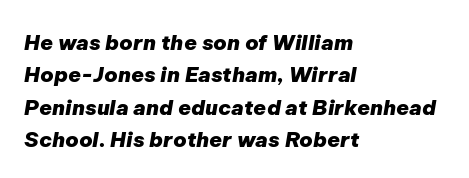
Students, this is bold: see how much ink each stroke carries. Is the letter spacing exaggerated? No — it looks like the ordinary default. Horizontal alignment here is leftward, the default for most running prose. The face used here has a pronounced slope to its letters. Honestly, there is no underline to notice here at all. Rows of type keep a routine distance in the vertical direction.
